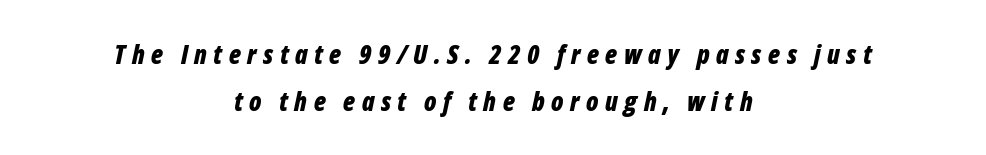
{"italic": "yes", "lean": "right", "slant_degrees": 12, "bold": "yes", "underline": "no", "align": "center", "line_spacing_ratio": 1.79, "letter_spacing": "wide", "letter_spacing_em": 0.25, "glyph_px": 26}
